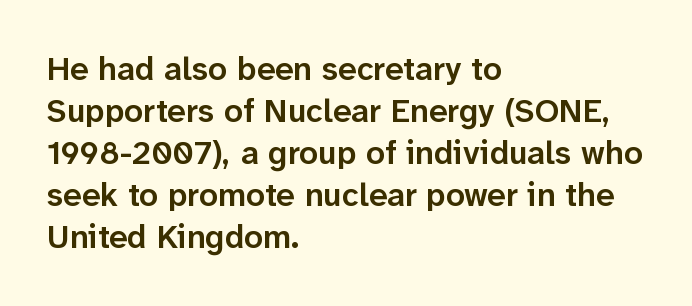
The image shows 33 px semibold sans-serif type, upright; set left-aligned, normal line spacing (1.27x), normal letter spacing, not underlined; low stroke contrast and a medium x-height.
